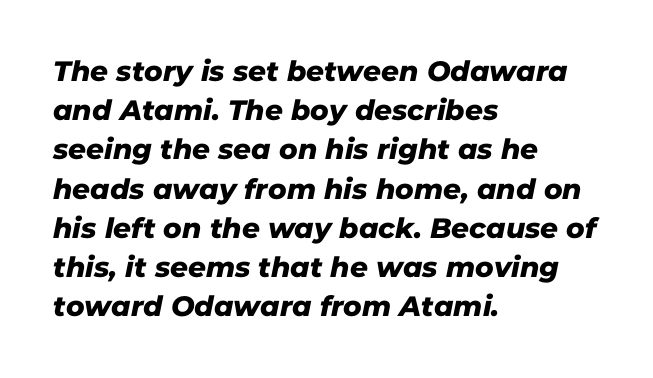
The image shows 28 px sans-serif type; set left-aligned, normal line spacing (1.4x), normal letter spacing, not underlined; low stroke contrast and a medium x-height.
